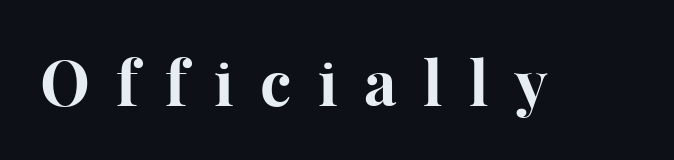
Q: Is the text bold? A: Yes.
Q: Is the text italic (slanted)? A: No, it is upright.
Q: Is the typeface a serif or a sans-serif typeface? A: Serif.
Q: Is the text underlined? A: No.
Q: Is the spacing between letters normal or unusually wide? A: Unusually wide.
Q: Width (condensed, normal, or wide)? A: Normal.
Q: Stroke contrast? A: High.
Q: x-height? A: Medium.
Q: Monospaced? A: No.
